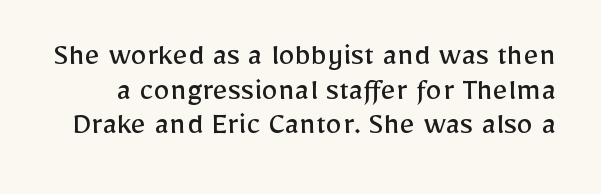
{"serif": "no", "italic": "no", "bold": "no", "weight": "regular", "width": "normal", "stroke_contrast": "low", "x_height": "medium", "monospaced": "no", "underline": "no", "line_spacing": "tight", "line_spacing_ratio": 1.05, "letter_spacing": "normal", "letter_spacing_em": 0.0, "glyph_px": 33}
